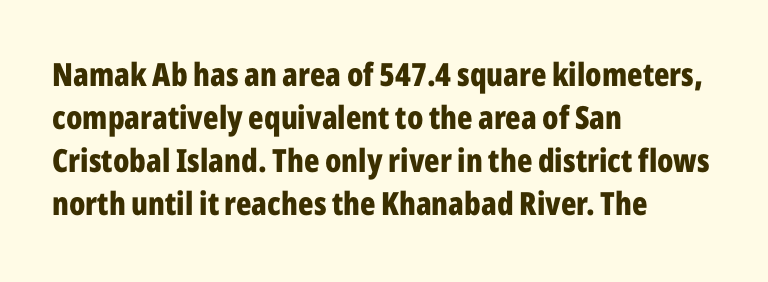
The line-height multiplier appears to be the usual default. Looks like regular typesetting: each glyph gets only the width it needs. The rag falls on the right side of this text block. The type is set solid horizontally, with unmodified tracking. Thick stems and heavy bowls — unmistakably bold.
